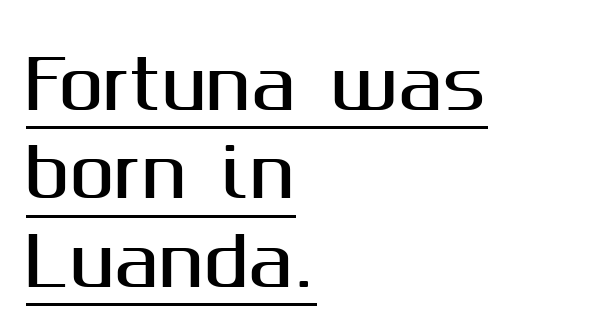
The image shows 67 px sans-serif type, upright; set left-aligned, normal line spacing (1.32x), normal letter spacing, underlined; medium stroke contrast and a medium x-height.
